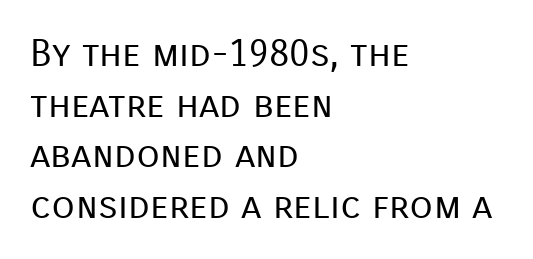
The image shows 38 px regular-weight sans-serif type, upright; set left-aligned, normal line spacing (1.33x), normal letter spacing, not underlined; low stroke contrast and a medium x-height.
